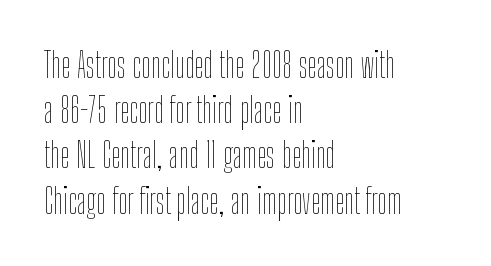
Q: Is the text bold? A: No.
Q: Is the text italic (slanted)? A: No, it is upright.
Q: Is the text underlined? A: No.
Q: How is the paragraph aligned? A: Left-aligned.
Q: Is the spacing between letters normal or unusually wide? A: Normal.
Q: Is the spacing between lines tight, normal or loose? A: Normal.
Q: Width (condensed, normal, or wide)? A: Condensed.
Q: Stroke contrast? A: Low.
Q: x-height? A: Medium.
Q: Monospaced? A: No.
